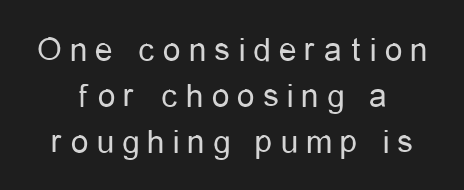
The image shows 35 px regular-weight, condensed sans-serif type, upright; set centered, normal line spacing (1.31x), unusually wide letter spacing (+0.24 em), not underlined; low stroke contrast and a medium x-height.
